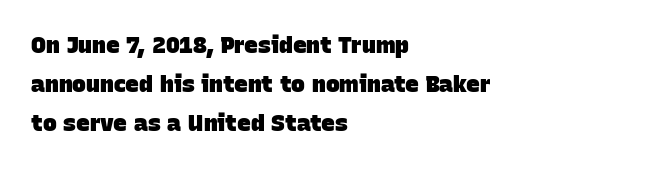
Q: Is the text bold? A: Yes.
Q: Is the text underlined? A: No.
Q: How is the paragraph aligned? A: Left-aligned.
Q: Is the spacing between letters normal or unusually wide? A: Normal.
Q: Is the spacing between lines tight, normal or loose? A: Normal.
